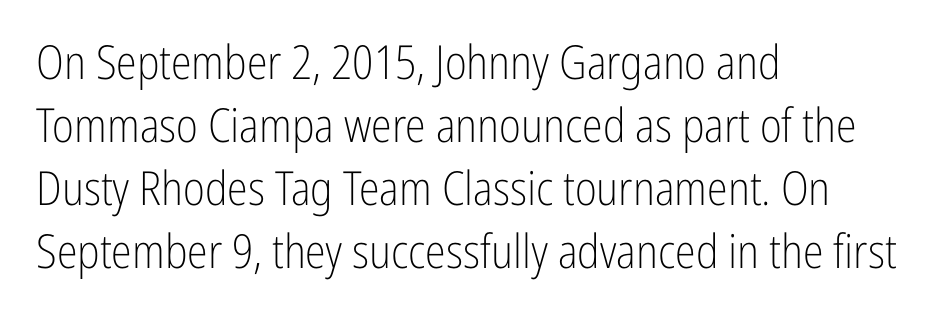
Q: Is the text bold? A: No.
Q: Is the text italic (slanted)? A: No, it is upright.
Q: Is the typeface a serif or a sans-serif typeface? A: Sans-serif.
Q: Is the text underlined? A: No.
Q: How is the paragraph aligned? A: Left-aligned.
Q: Is the spacing between letters normal or unusually wide? A: Normal.
Q: Is the spacing between lines tight, normal or loose? A: Normal.
Q: Width (condensed, normal, or wide)? A: Condensed.
Q: Stroke contrast? A: Low.
Q: x-height? A: Medium.
Q: Monospaced? A: No.
